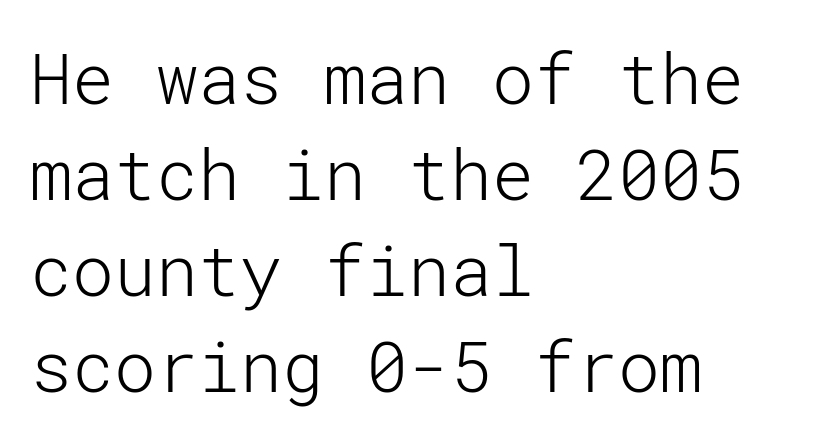
The tracking reads as untouched default to a designer's eye. Letterform terminals end flat and unadorned throughout the passage. This sample keeps an unexceptional amount of space between lines. If you drew a ruler down the left edge, every line would touch it.
